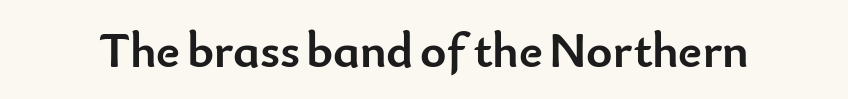
Q: Is the text bold? A: Yes.
Q: Is the text italic (slanted)? A: No, it is upright.
Q: Is the typeface a serif or a sans-serif typeface? A: Sans-serif.
Q: Is the text underlined? A: No.
Q: Is the spacing between letters normal or unusually wide? A: Normal.
Q: Width (condensed, normal, or wide)? A: Normal.
Q: Stroke contrast? A: Low.
Q: x-height? A: Small.
Q: Monospaced? A: No.
